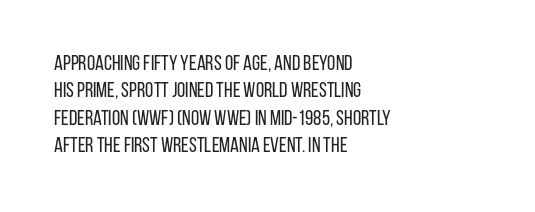
The image shows 21 px text type, upright; set left-aligned, normal line spacing (1.3x), normal letter spacing, not underlined.
